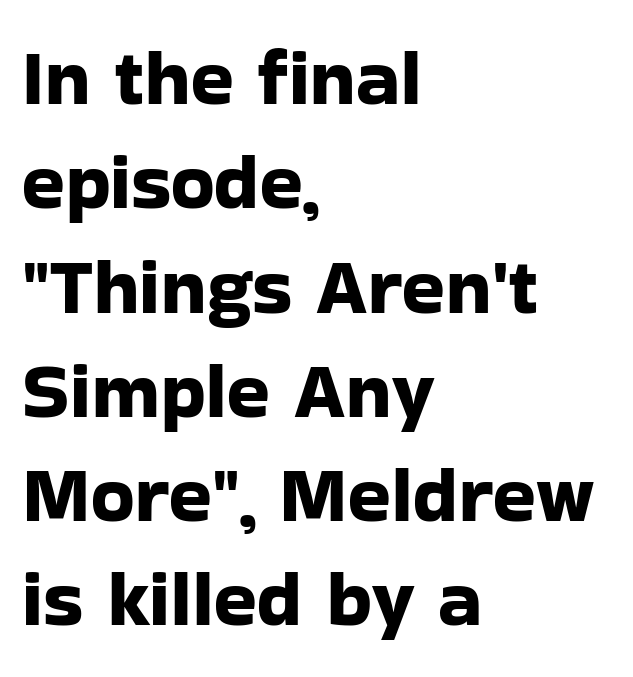
The image shows 79 px sans-serif type, upright; set left-aligned, normal line spacing (1.32x), normal letter spacing, not underlined; low stroke contrast and a medium x-height.
